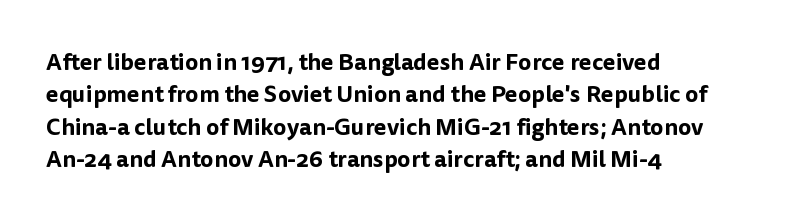
The image shows 23 px text type, upright; set left-aligned, normal line spacing (1.41x), normal letter spacing, not underlined.
